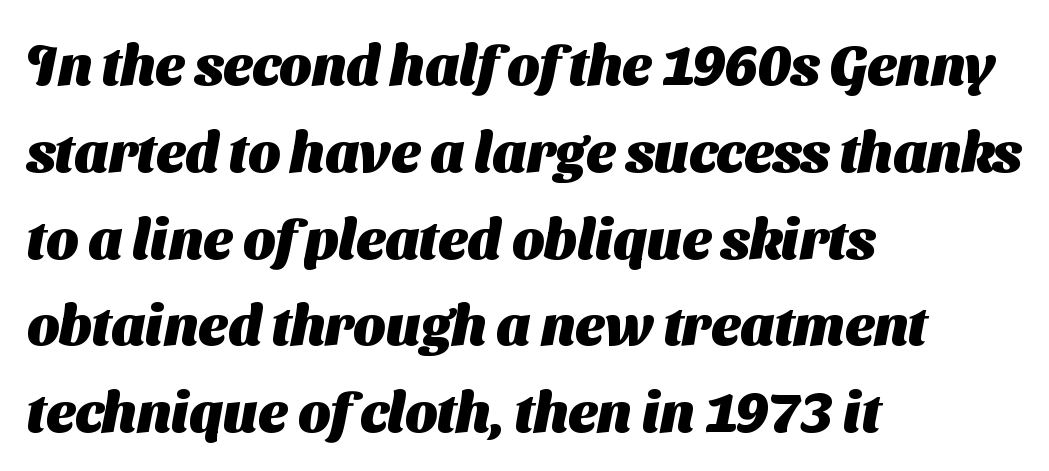
{"serif": "no", "bold": "yes", "weight": "heavy", "width": "normal", "stroke_contrast": "medium", "x_height": "medium", "monospaced": "no", "underline": "no", "align": "left", "line_spacing": "normal", "line_spacing_ratio": 1.55, "letter_spacing": "normal", "letter_spacing_em": 0.0, "glyph_px": 56}
